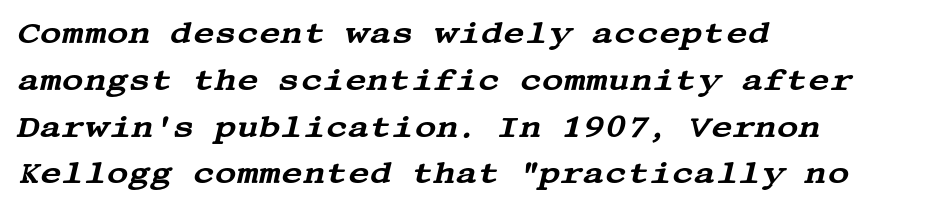
This rendering leaves character spacing at its baseline value. This sample keeps an unexceptional amount of space between lines. The ragged edge is on the right, which tells us the setting is flush left. Beneath every word, the page is bare. When letters slant like this, we call the style italic. Check where the strokes stop: tiny serifs finish them off.
